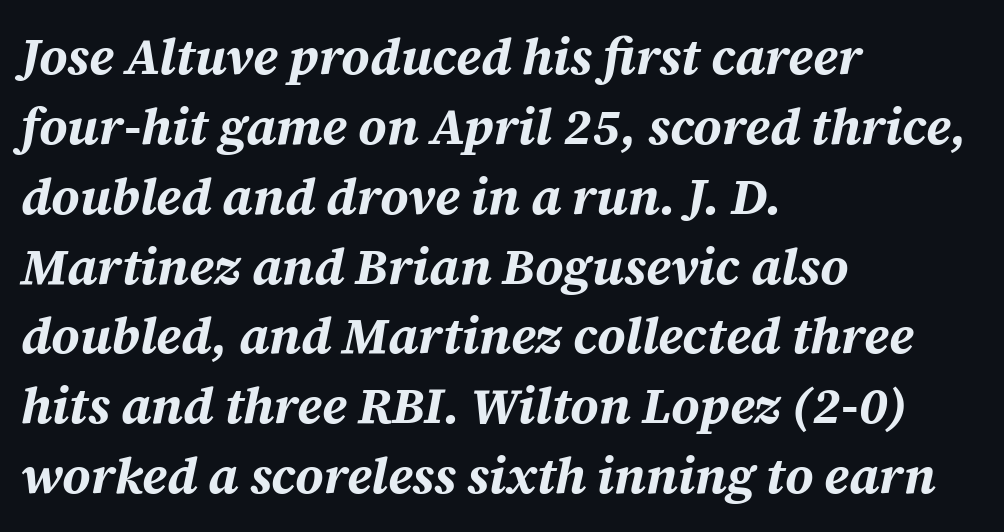
The image shows 51 px bold type, italic (leaning right); set left-aligned, normal line spacing (1.37x), normal letter spacing, not underlined; medium stroke contrast and a medium x-height.
